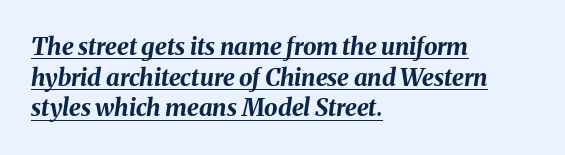
Typographic density is high because the face is bold. Nothing unusual about the tracking: characters are spaced as the font intends. Style check: oblique. Students, observe: this is what conventionally led text looks like. In designer terms, the underline attribute is active on this setting.
